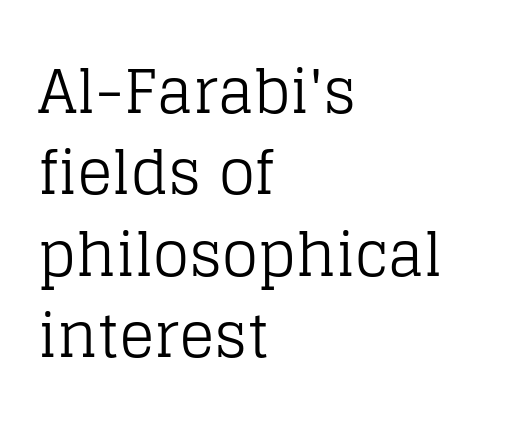
Q: Is the text bold? A: No.
Q: Is the text italic (slanted)? A: No, it is upright.
Q: Is the typeface a serif or a sans-serif typeface? A: Serif.
Q: Is the text underlined? A: No.
Q: How is the paragraph aligned? A: Left-aligned.
Q: Is the spacing between letters normal or unusually wide? A: Normal.
Q: Is the spacing between lines tight, normal or loose? A: Normal.
Q: Width (condensed, normal, or wide)? A: Normal.
Q: Stroke contrast? A: Low.
Q: x-height? A: Large.
Q: Monospaced? A: No.
